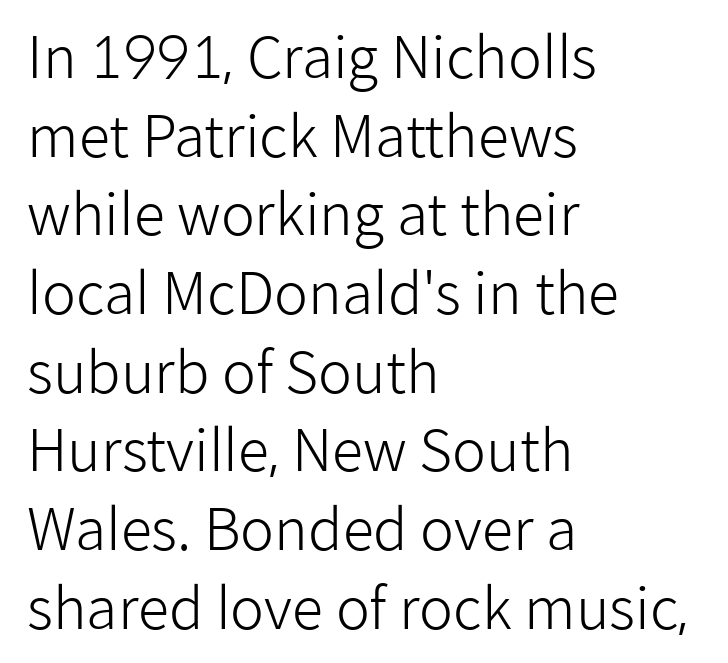
This sample has the flowing, uneven cadence of proportional lettering. The font's upright variant was chosen for this text. Characters follow at the spacing the type designer built in. Is the stroke heavy? The answer is a plain regular-or-lighter. The passage shown is typeset with a sans-serif family. Underline: absent.
